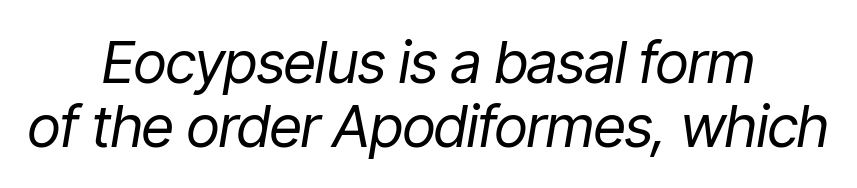
The image shows 58 px regular-weight, condensed type, italic (leaning right); set centered, tight line spacing (1.11x), normal letter spacing, not underlined; low stroke contrast and a medium x-height.
